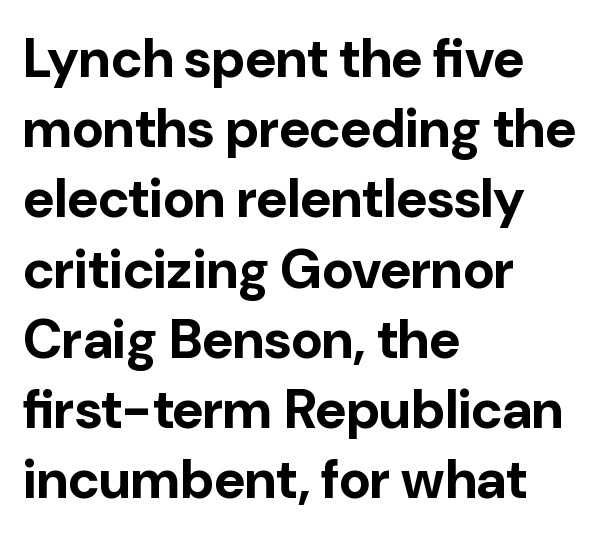
Q: Is the text bold? A: Yes.
Q: Is the text italic (slanted)? A: No, it is upright.
Q: Is the typeface a serif or a sans-serif typeface? A: Sans-serif.
Q: Is the text underlined? A: No.
Q: How is the paragraph aligned? A: Left-aligned.
Q: Is the spacing between letters normal or unusually wide? A: Normal.
Q: Is the spacing between lines tight, normal or loose? A: Normal.
Q: Width (condensed, normal, or wide)? A: Normal.
Q: Stroke contrast? A: Low.
Q: x-height? A: Medium.
Q: Monospaced? A: No.
